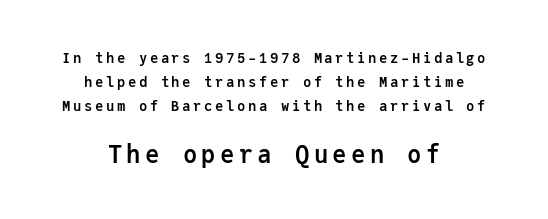
Q: Is the text bold? A: Yes.
Q: Is the text italic (slanted)? A: No, it is upright.
Q: Is the text underlined? A: No.
Q: How is the paragraph aligned? A: Centered.
Q: Which block of text is set in a larger size, the first (top) or the second (bottom)? A: The second (bottom) one.
